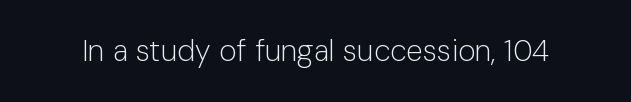
{"serif": "no", "italic": "no", "bold": "no", "weight": "light", "width": "normal", "stroke_contrast": "low", "x_height": "medium", "monospaced": "no", "underline": "no", "letter_spacing": "normal", "letter_spacing_em": 0.0, "glyph_px": 30}
